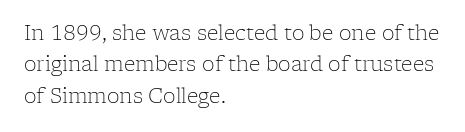
The image shows 20 px text type, upright; set left-aligned, normal line spacing (1.57x), normal letter spacing, not underlined.
